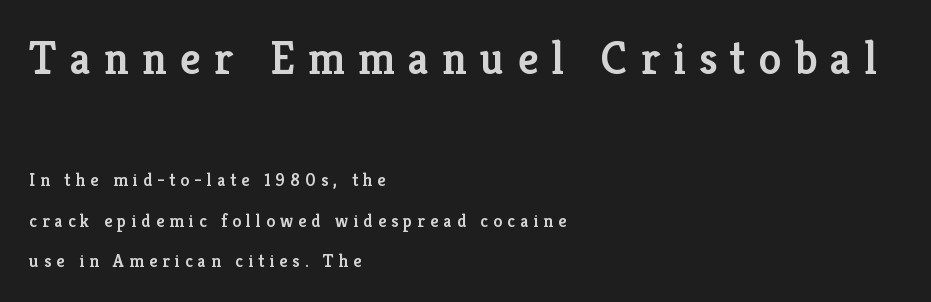
This rendering employs a face with finishing strokes, i.e., a serif. Moderately thickened strokes mark this as semibold type. The line texture is sparse and dotted thanks to wide tracking. Size hierarchy here favors the leading block over the trailing one. Words float on clear page, feet unadorned. The lines are spread far apart with generous leading.
